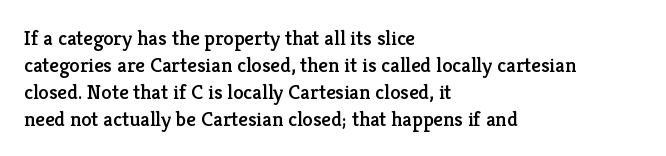
No word sits above an underline. Rendered with straight, roman letterforms. A typesetter would call this leading conventional body-copy spacing. Nothing unusual about the tracking: characters are spaced as the font intends. Line starts are locked; line ends wander.
